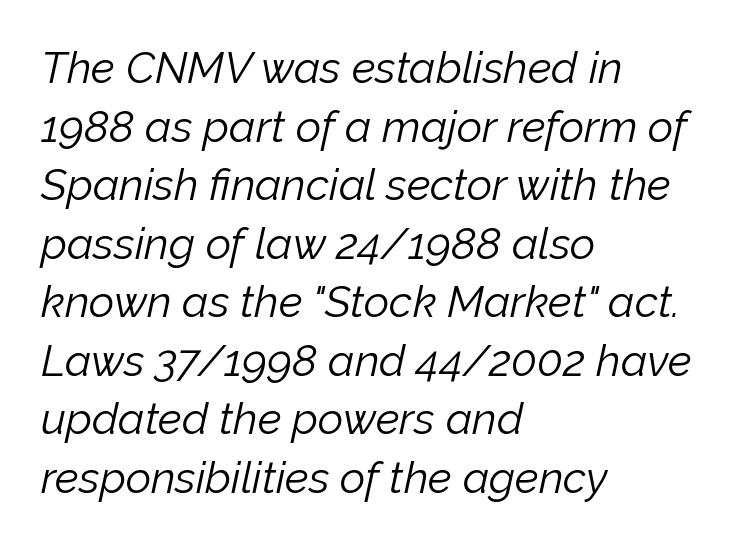
The passage shown is typed in a proportional face where columns would drift. This sample is left-justified, so line endings fall wherever the words run out. The strip under each line holds only bare page. Reading down the column, the eye jumps a familiar distance to each next line.
